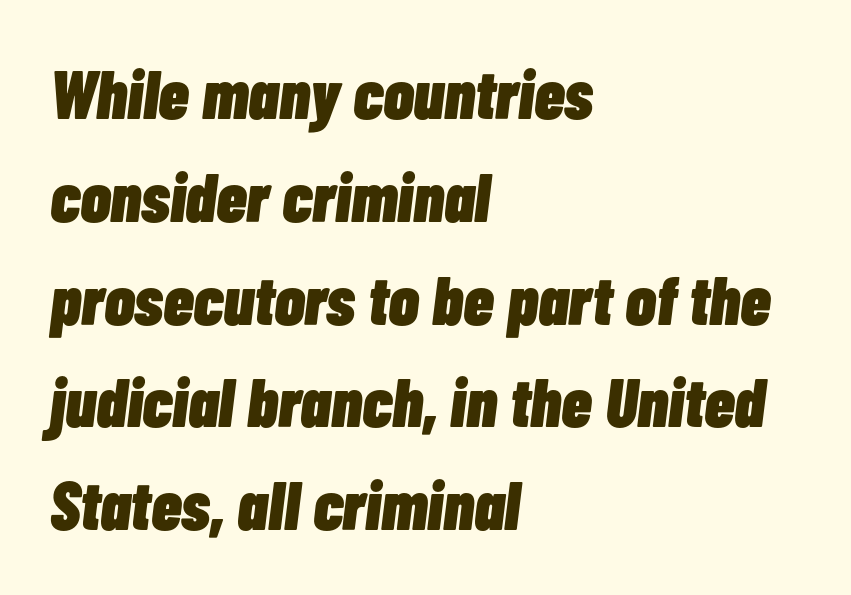
{"italic": "yes", "lean": "right", "slant_degrees": 7, "bold": "yes", "weight": "heavy", "width": "condensed", "stroke_contrast": "low", "x_height": "medium", "monospaced": "no", "underline": "no", "align": "left", "line_spacing": "normal", "line_spacing_ratio": 1.49, "letter_spacing": "normal", "letter_spacing_em": 0.0, "glyph_px": 69}
